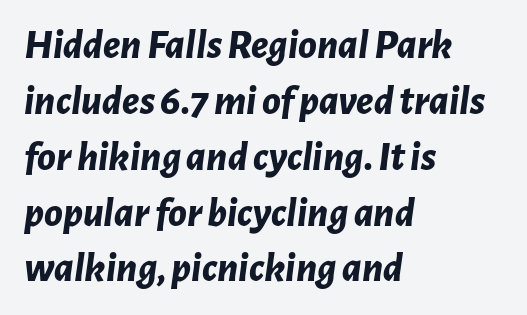
Caption: multi-line text, flush left, ragged right. Observe the lean: these are italic letterforms. In terms of letterspacing, this is plain default setting. Leading: standard. The face used here is proportionally spaced, like ordinary book or web type.
